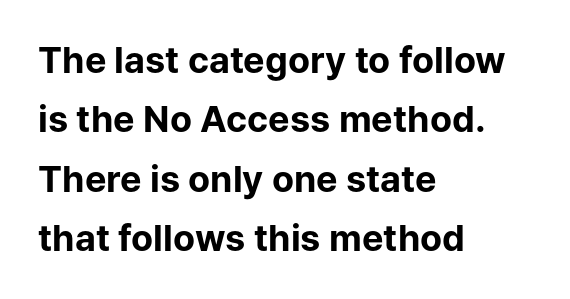
The image shows 36 px bold sans-serif type, upright; set left-aligned, normal line spacing (1.65x), normal letter spacing, not underlined; low stroke contrast and a medium x-height.
